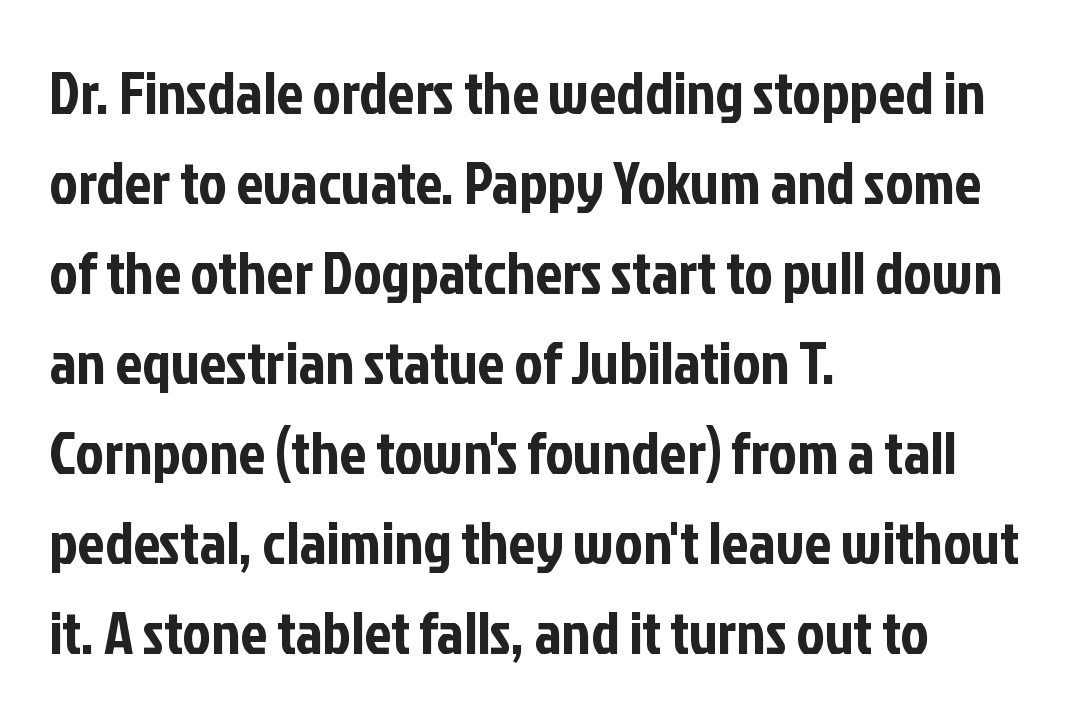
Q: Is the text italic (slanted)? A: No, it is upright.
Q: Is the typeface a serif or a sans-serif typeface? A: Sans-serif.
Q: Is the text underlined? A: No.
Q: How is the paragraph aligned? A: Left-aligned.
Q: Is the spacing between letters normal or unusually wide? A: Normal.
Q: Is the spacing between lines tight, normal or loose? A: Normal.
Q: Width (condensed, normal, or wide)? A: Condensed.
Q: Stroke contrast? A: Low.
Q: x-height? A: Medium.
Q: Monospaced? A: No.
